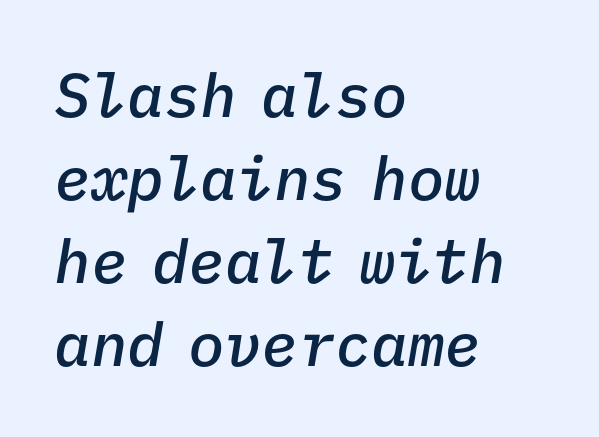
The text block is weighted toward the left margin, trailing off unevenly rightward. Observe the ordinary spacing: letters are neighbours, not strangers. A typesetter would call this monospace, since all characters share one set width. Look at the stroke-to-counter ratio: somewhat heavy, a semibold.
